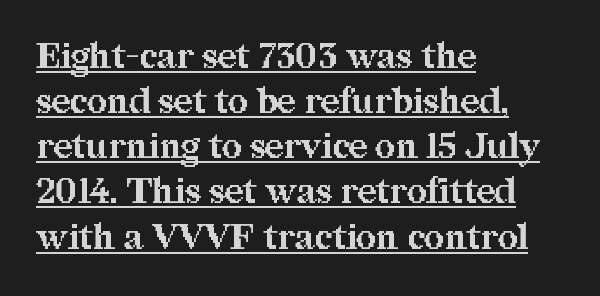
{"serif": "yes", "italic": "no", "bold": "yes", "weight": "bold", "width": "normal", "stroke_contrast": "medium", "x_height": "medium", "monospaced": "no", "underline": "yes", "align": "left", "line_spacing": "normal", "line_spacing_ratio": 1.29, "letter_spacing": "normal", "letter_spacing_em": 0.0, "glyph_px": 35}
